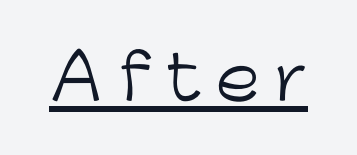
Q: Is the text bold? A: No.
Q: Is the text italic (slanted)? A: No, it is upright.
Q: Is the typeface a serif or a sans-serif typeface? A: Sans-serif.
Q: Is the text underlined? A: Yes.
Q: Is the spacing between letters normal or unusually wide? A: Unusually wide.
Q: Width (condensed, normal, or wide)? A: Normal.
Q: Stroke contrast? A: Low.
Q: x-height? A: Medium.
Q: Monospaced? A: No.
